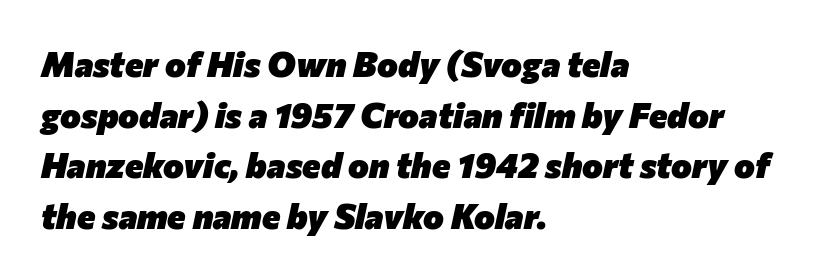
{"italic": "yes", "lean": "right", "slant_degrees": 12, "bold": "yes", "weight": "heavy", "width": "normal", "stroke_contrast": "low", "x_height": "medium", "monospaced": "no", "underline": "no", "align": "left", "line_spacing": "normal", "line_spacing_ratio": 1.45, "letter_spacing": "normal", "letter_spacing_em": 0.0, "glyph_px": 35}
